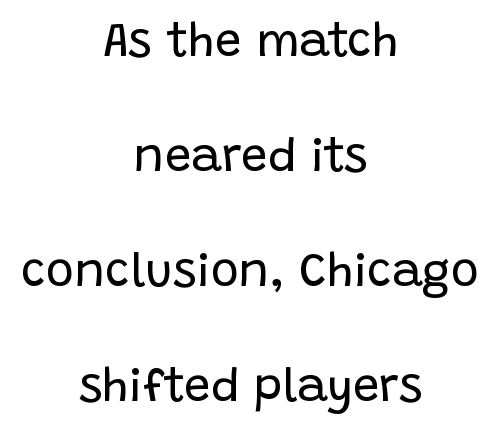
The image shows 47 px regular-weight sans-serif type, upright; set centered, loose line spacing (2.45x), normal letter spacing, not underlined; low stroke contrast and a large x-height.
